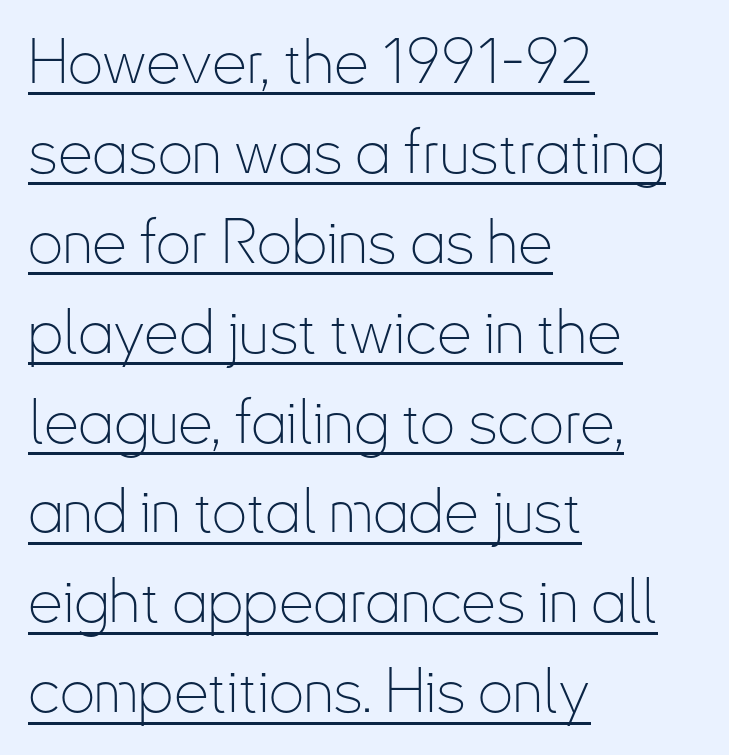
The image shows 62 px thin, condensed sans-serif type, upright; set left-aligned, normal line spacing (1.45x), normal letter spacing, underlined; low stroke contrast and a small x-height.
